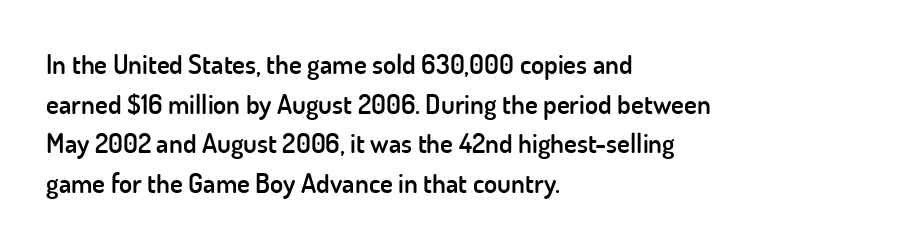
Observe the ordinary spacing: letters are neighbours, not strangers. The font's upright variant was chosen for this text. Letters rest on an invisible, unmarked baseline. The leading is moderate, giving the passage an even texture. The paragraph has a hard left edge and a soft right edge.
